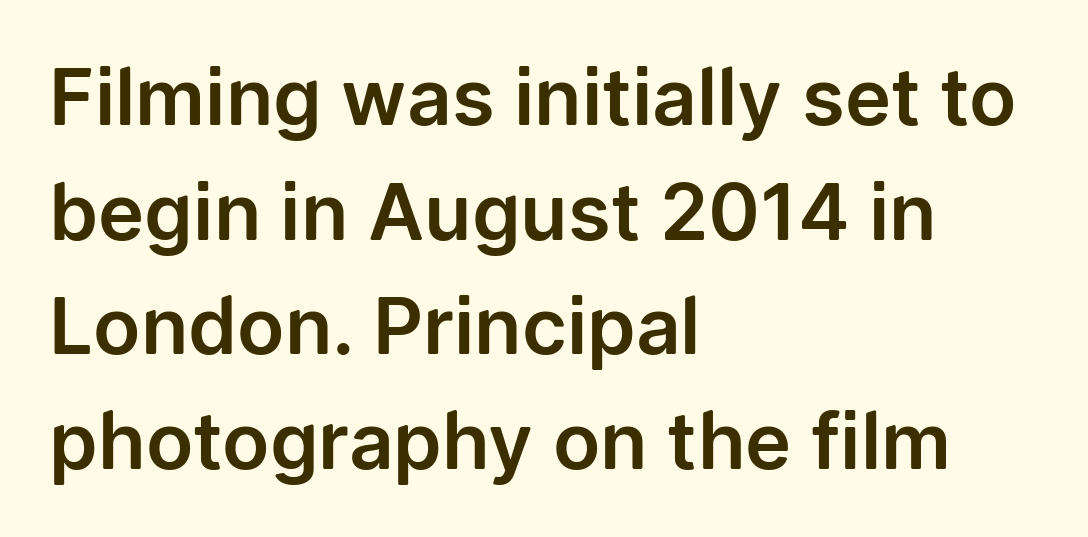
Designer's note — italics off, roman on. Grotesque or geometric, the face here clearly has no serifs. Horizontal bands of white between lines are of average thickness. Does extra space separate the letters? No, they use regular spacing.
